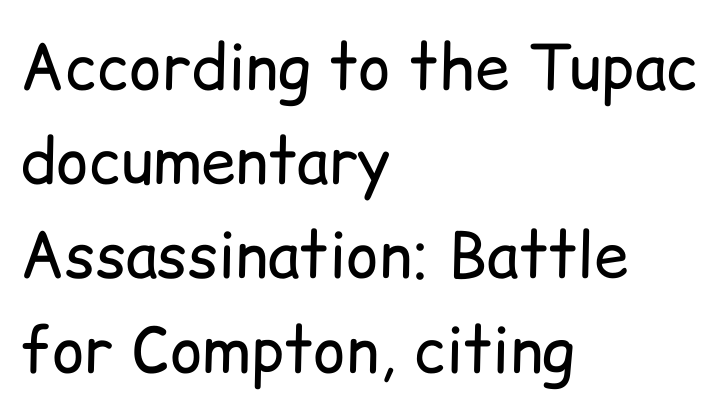
Q: Is the text bold? A: No.
Q: Is the text italic (slanted)? A: No, it is upright.
Q: Is the typeface a serif or a sans-serif typeface? A: Sans-serif.
Q: Is the text underlined? A: No.
Q: How is the paragraph aligned? A: Left-aligned.
Q: Is the spacing between letters normal or unusually wide? A: Normal.
Q: Is the spacing between lines tight, normal or loose? A: Normal.
Q: Width (condensed, normal, or wide)? A: Normal.
Q: Stroke contrast? A: Low.
Q: x-height? A: Medium.
Q: Monospaced? A: No.
